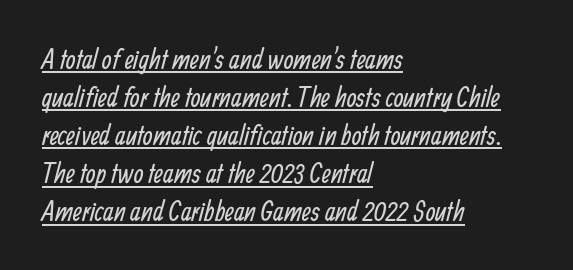
The rendering uses natural spacing where letterforms have individual widths. Vertical stems look standard width or narrower in stroke. Glance below the letters and you will spot a drawn line. If you drew a ruler down the left edge, every line would touch it.
